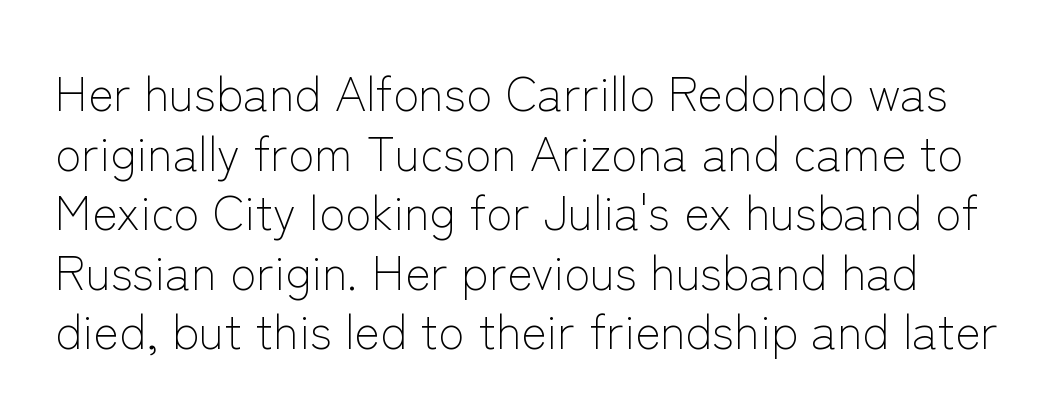
{"serif": "no", "italic": "no", "bold": "no", "weight": "light", "width": "normal", "stroke_contrast": "low", "x_height": "medium", "monospaced": "no", "underline": "no", "line_spacing_ratio": 1.24, "letter_spacing": "normal", "letter_spacing_em": 0.0, "glyph_px": 48}
